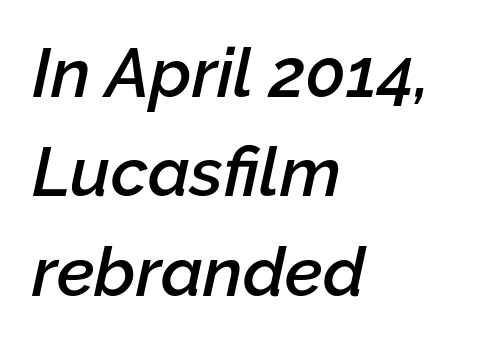
The image shows 69 px semibold type, italic (leaning right); set left-aligned, normal line spacing (1.44x), normal letter spacing, not underlined; low stroke contrast and a medium x-height.
